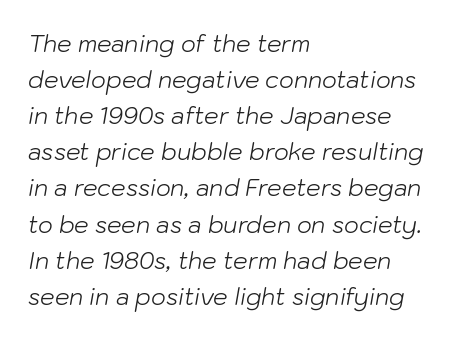
How are the letters spaced? Ordinarily, with no added tracking. Short and long lines alike share a common starting point at left. Underlining? Definitely not there. Stroke mass is kept to a normal reading level or below. Honestly, the row spacing looks completely unremarkable. Would a proofreader flag this as italicized? Yes.
